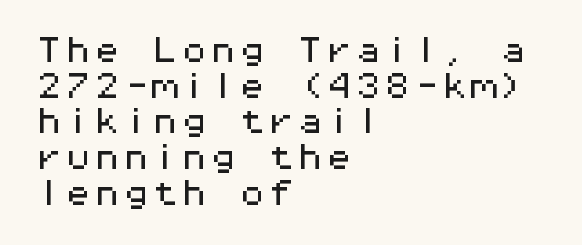
{"serif": "no", "italic": "no", "width": "wide", "stroke_contrast": "medium", "x_height": "medium", "monospaced": "yes", "underline": "no", "align": "left", "line_spacing_ratio": 1.23, "letter_spacing": "normal", "letter_spacing_em": 0.0, "glyph_px": 29}
